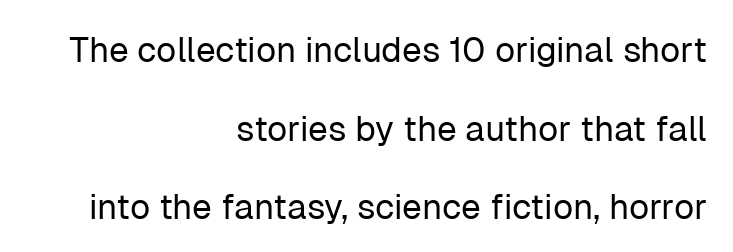
{"serif": "no", "italic": "no", "bold": "no", "weight": "regular", "width": "normal", "stroke_contrast": "low", "x_height": "medium", "monospaced": "no", "underline": "no", "align": "right", "line_spacing": "loose", "line_spacing_ratio": 2.25, "letter_spacing": "normal", "letter_spacing_em": 0.0, "glyph_px": 35}
